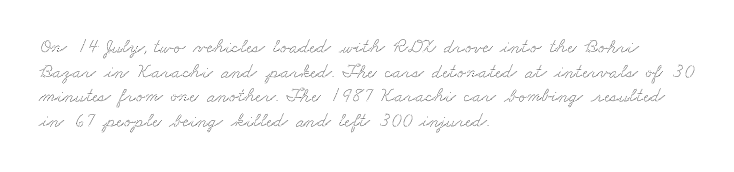
The specimen omits any rule beneath the text block's lines. The paragraph has a hard left edge and a soft right edge. The letters sit at their default tracking, neither squeezed nor spread.
